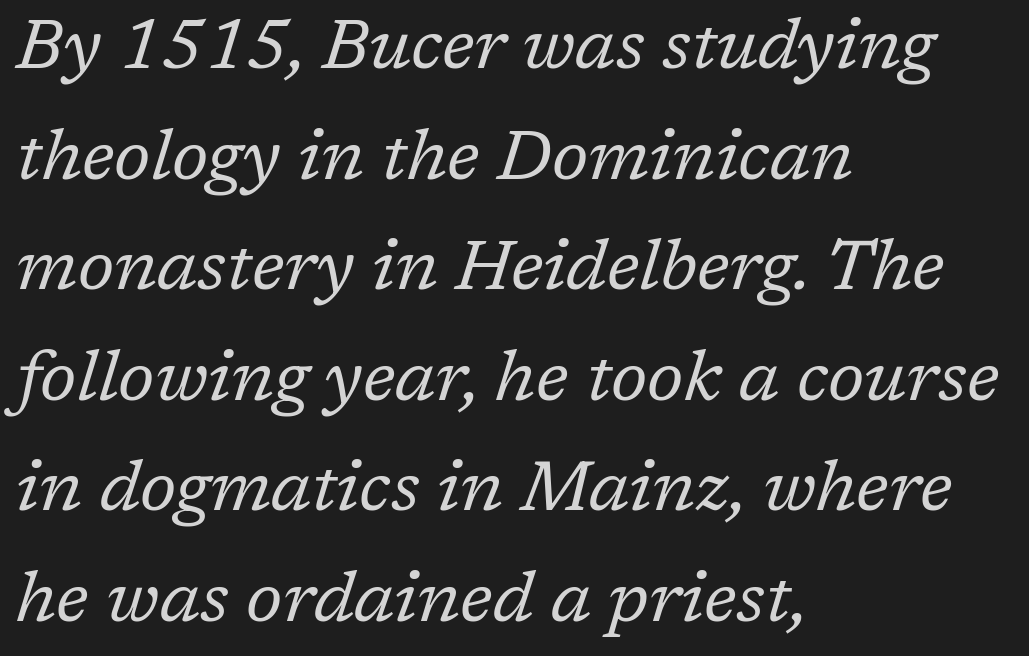
The image shows 70 px regular-weight serif type, italic (leaning right); set left-aligned, normal line spacing (1.58x), normal letter spacing, not underlined; low stroke contrast and a medium x-height.
